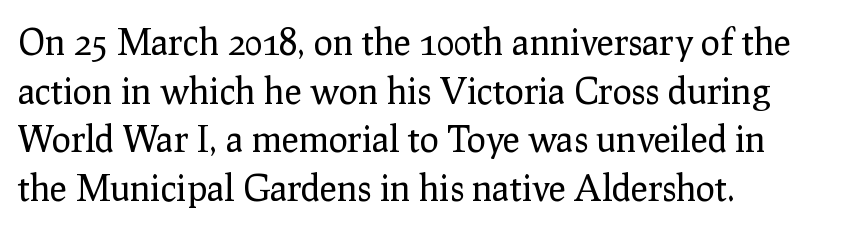
How would I describe the line gaps? Plain and ordinary. Classification — serif. Has an underline been added? It has not. Which margin do the lines hug? The left one — the right edge is uneven. Characters follow at the spacing the type designer built in.
